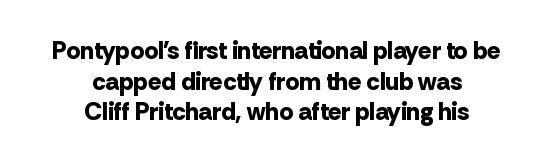
{"italic": "no", "bold": "yes", "underline": "no", "align": "center", "line_spacing_ratio": 1.23, "letter_spacing": "normal", "letter_spacing_em": 0.0, "glyph_px": 25}
